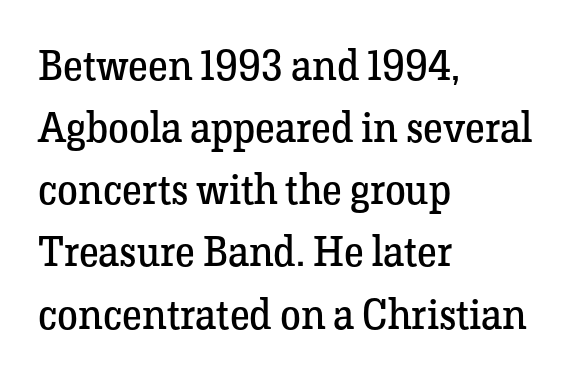
{"serif": "yes", "italic": "no", "bold": "no", "weight": "regular", "width": "normal", "stroke_contrast": "low", "x_height": "medium", "monospaced": "no", "underline": "no", "align": "left", "line_spacing": "normal", "line_spacing_ratio": 1.48, "letter_spacing": "normal", "letter_spacing_em": 0.0, "glyph_px": 42}
